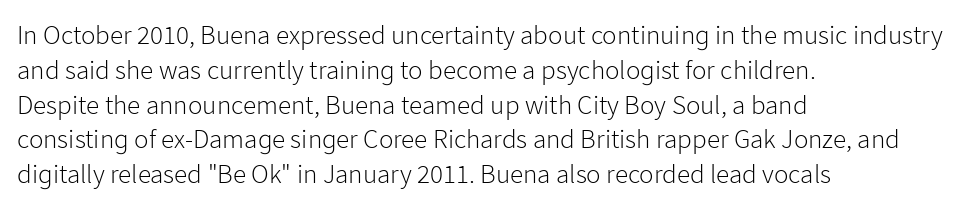
Q: Is the text bold? A: No.
Q: Is the text italic (slanted)? A: No, it is upright.
Q: Is the text underlined? A: No.
Q: How is the paragraph aligned? A: Left-aligned.
Q: Is the spacing between letters normal or unusually wide? A: Normal.
Q: Is the spacing between lines tight, normal or loose? A: Normal.
